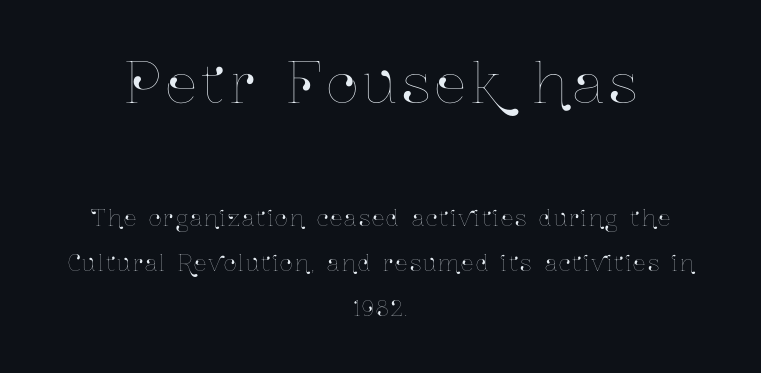
The image shows 55 px condensed type, upright; set centered, loose line spacing (2.04x), not underlined; the first (top) block is 2.5x larger; low stroke contrast and a medium x-height.
